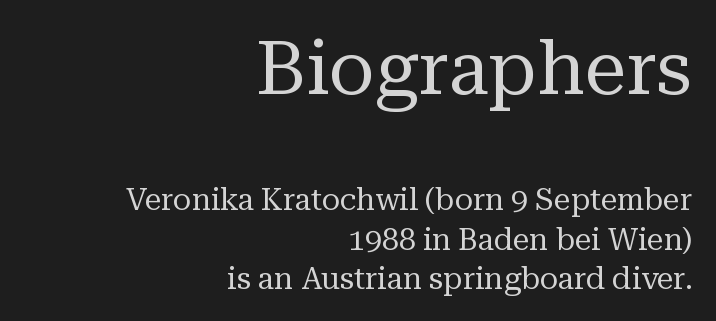
Here the first block reads like a headline and the second like body copy. Check where the strokes stop: tiny serifs finish them off. Spacing between characters is what you'd get straight out of the box. Ink coverage per letter is moderate at most.
